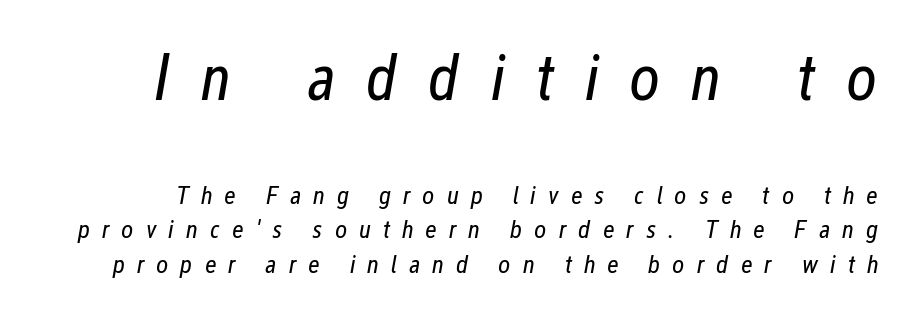
{"italic": "yes", "lean": "right", "slant_degrees": 12, "bold": "no", "weight": "regular", "width": "condensed", "stroke_contrast": "low", "x_height": "medium", "monospaced": "no", "underline": "no", "line_spacing": "normal", "line_spacing_ratio": 1.33, "letter_spacing": "wide", "letter_spacing_em": 0.46, "larger_block": "first", "size_ratio": 2.54, "glyph_px": 66}
